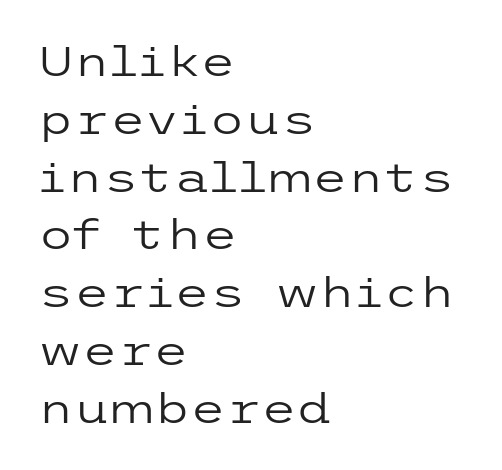
The image shows 41 px regular-weight, wide sans-serif type, upright; set left-aligned, normal line spacing (1.41x), normal letter spacing, not underlined; low stroke contrast and a medium x-height.
